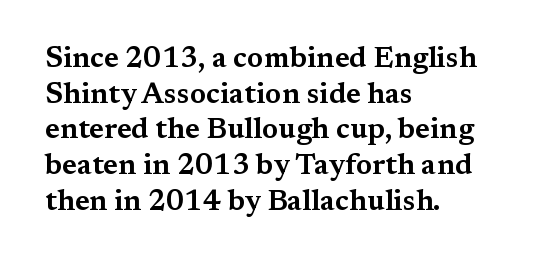
Q: Is the text italic (slanted)? A: No, it is upright.
Q: Is the typeface a serif or a sans-serif typeface? A: Serif.
Q: Is the text underlined? A: No.
Q: How is the paragraph aligned? A: Left-aligned.
Q: Is the spacing between letters normal or unusually wide? A: Normal.
Q: Width (condensed, normal, or wide)? A: Wide.
Q: Stroke contrast? A: Medium.
Q: x-height? A: Medium.
Q: Monospaced? A: No.
